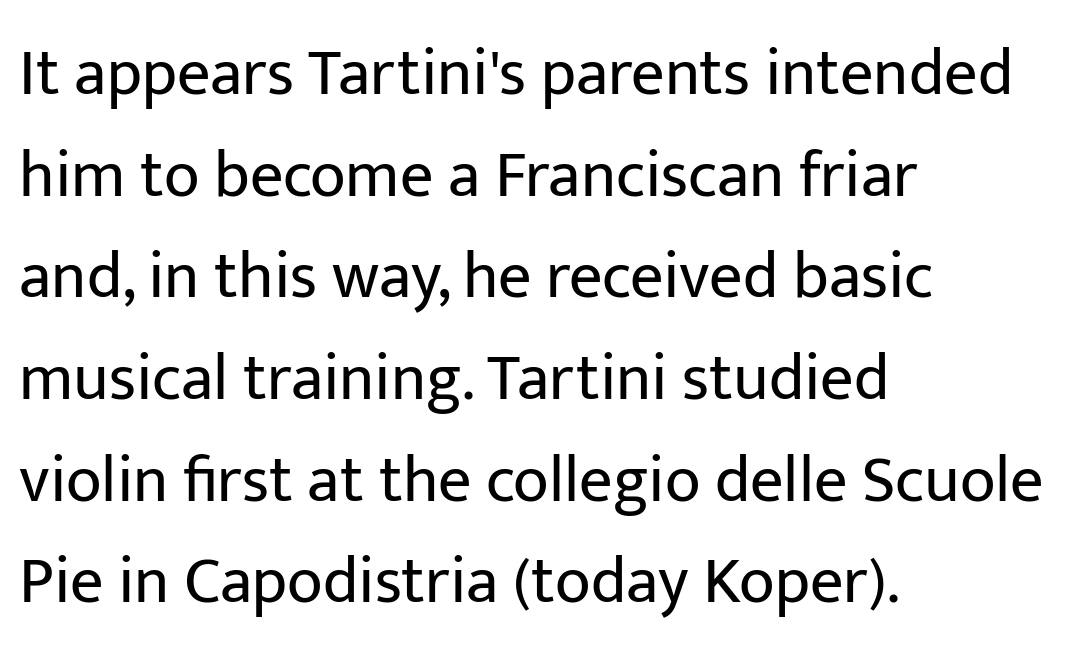
Q: Is the text bold? A: No.
Q: Is the text italic (slanted)? A: No, it is upright.
Q: Is the typeface a serif or a sans-serif typeface? A: Sans-serif.
Q: Is the text underlined? A: No.
Q: How is the paragraph aligned? A: Left-aligned.
Q: Is the spacing between letters normal or unusually wide? A: Normal.
Q: Is the spacing between lines tight, normal or loose? A: Normal.
Q: Width (condensed, normal, or wide)? A: Normal.
Q: Stroke contrast? A: Low.
Q: x-height? A: Medium.
Q: Monospaced? A: No.
